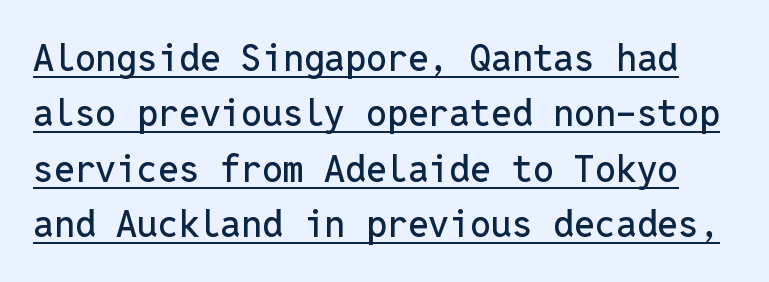
If you measured baseline to baseline, you'd find a middling distance. Looks like someone drew a line under every word here. Every stem runs plumb, perpendicular to the baseline. You could count columns in this text — the font is strictly monospaced. The line texture is even and compact thanks to regular tracking.
